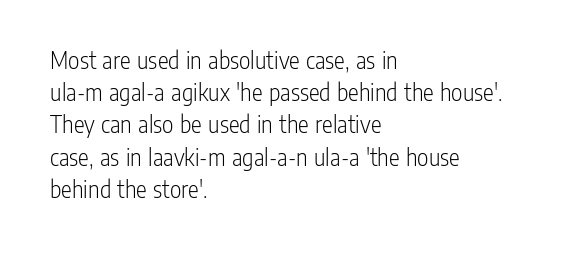
The image shows 25 px text type, upright; set left-aligned, normal line spacing (1.29x), normal letter spacing, not underlined.
